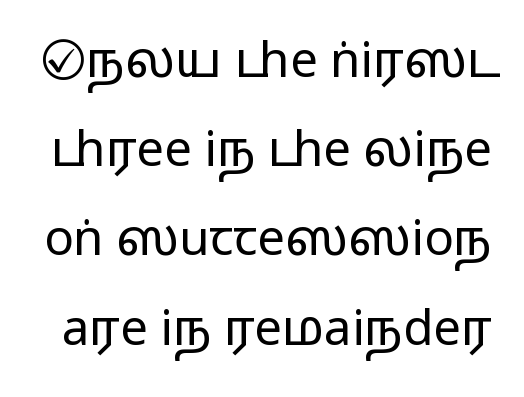
The image shows 49 px wide sans-serif type, upright; set line spacing 1.82x, normal letter spacing, not underlined; medium stroke contrast.
